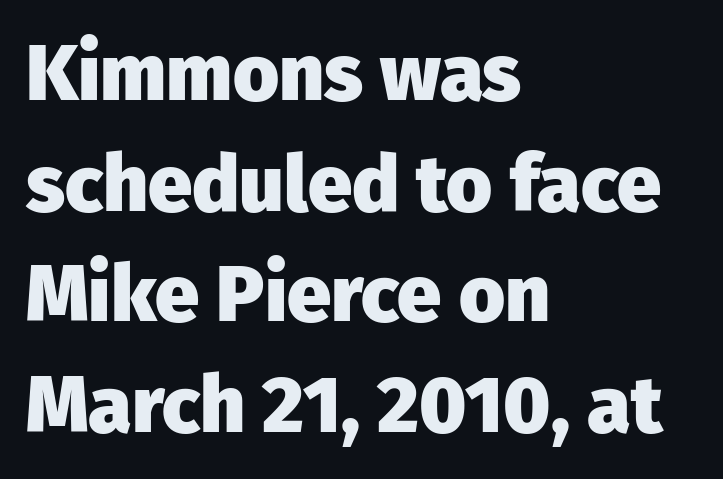
Designer's note — italics off, roman on. Reading down the block, your eye returns to a fixed left position each line. Interline gaps are of average width in this sample. Its strokes are broad and dark, the hallmark of bold type.
